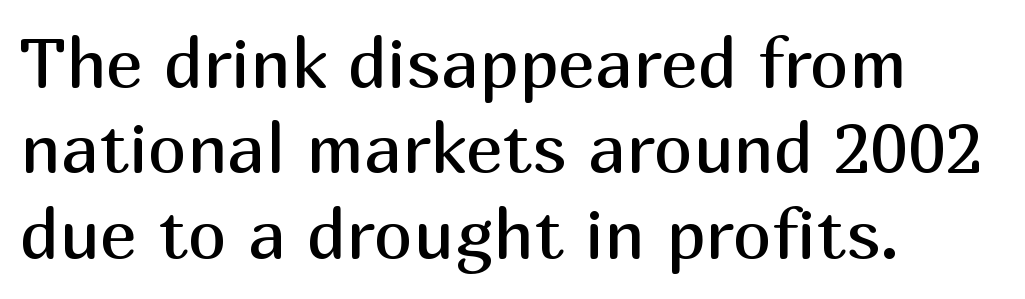
Q: Is the text bold? A: No.
Q: Is the text italic (slanted)? A: No, it is upright.
Q: Is the typeface a serif or a sans-serif typeface? A: Sans-serif.
Q: Is the text underlined? A: No.
Q: How is the paragraph aligned? A: Left-aligned.
Q: Is the spacing between letters normal or unusually wide? A: Normal.
Q: Width (condensed, normal, or wide)? A: Normal.
Q: Stroke contrast? A: Medium.
Q: x-height? A: Medium.
Q: Monospaced? A: No.
